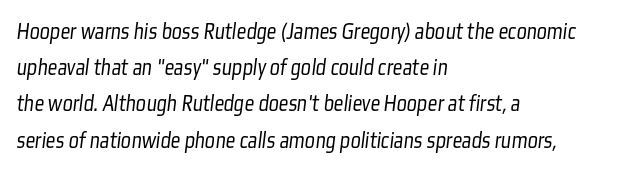
The image shows 24 px text type; set left-aligned, normal line spacing (1.51x), normal letter spacing, not underlined.
